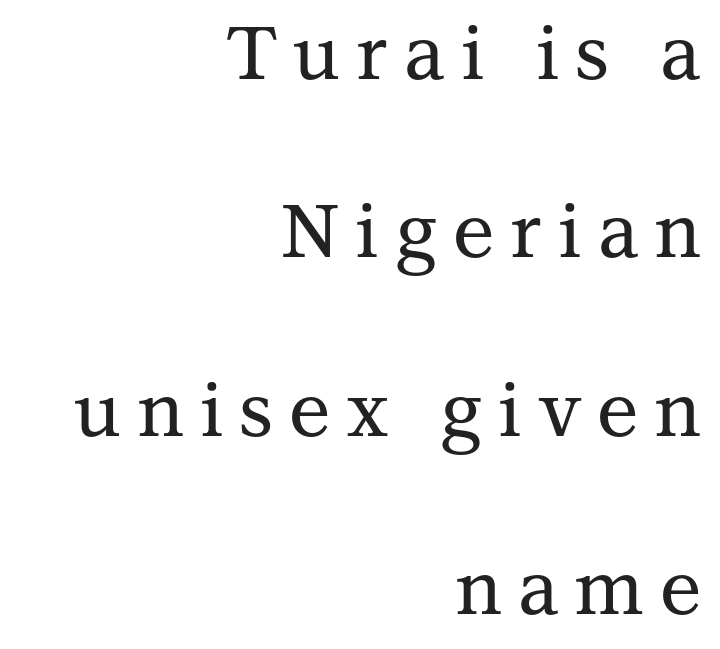
{"serif": "yes", "italic": "no", "width": "normal", "stroke_contrast": "medium", "x_height": "medium", "monospaced": "no", "underline": "no", "align": "right", "line_spacing": "loose", "line_spacing_ratio": 2.38, "letter_spacing": "wide", "letter_spacing_em": 0.21, "glyph_px": 75}
